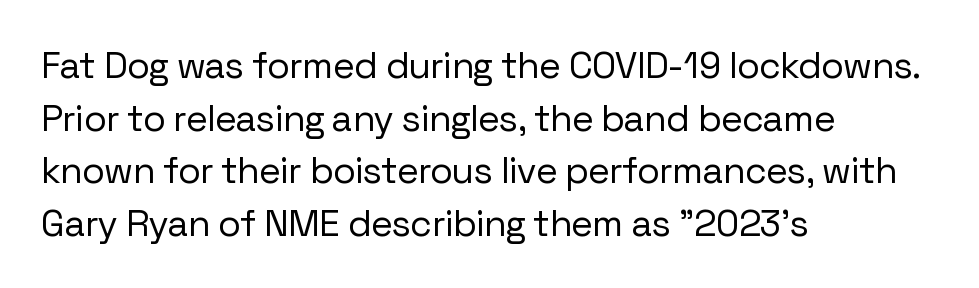
Q: Is the text bold? A: No.
Q: Is the text italic (slanted)? A: No, it is upright.
Q: Is the typeface a serif or a sans-serif typeface? A: Sans-serif.
Q: Is the text underlined? A: No.
Q: How is the paragraph aligned? A: Left-aligned.
Q: Is the spacing between letters normal or unusually wide? A: Normal.
Q: Is the spacing between lines tight, normal or loose? A: Normal.
Q: Width (condensed, normal, or wide)? A: Normal.
Q: Stroke contrast? A: Low.
Q: x-height? A: Medium.
Q: Monospaced? A: No.
